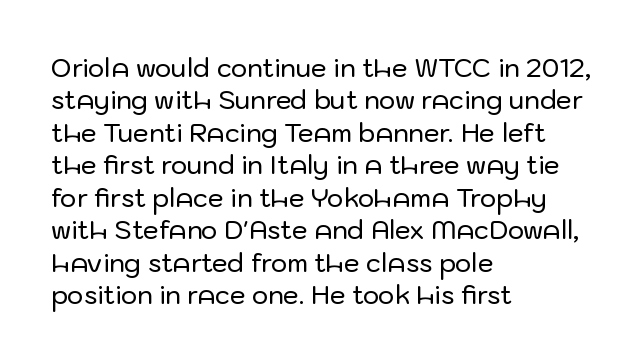
The image shows 25 px text type, upright; set left-aligned, normal line spacing (1.3x), normal letter spacing, not underlined.
